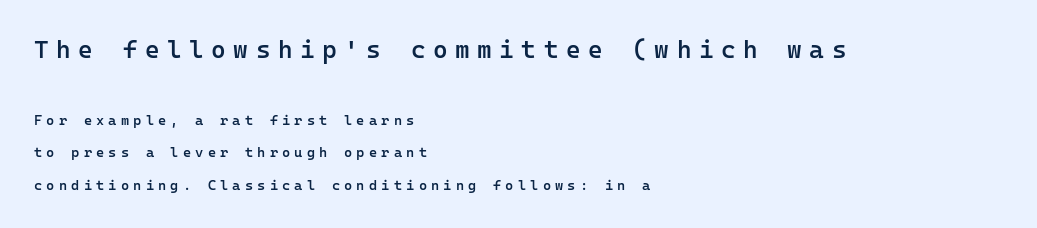
I'd describe the lettering as semibold — firm but not a full bold. Of the two passages, the one on top uses the larger point size. The compositor pushed each line to the left boundary. Ascenders rise straight up at ninety degrees. The type is letterspaced generously, with wide tracking.
